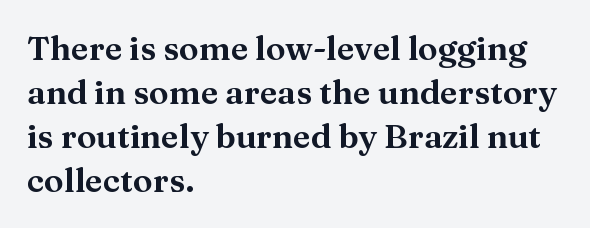
The image shows 33 px serif type, upright; set left-aligned, normal line spacing (1.33x), normal letter spacing, not underlined; medium stroke contrast and a medium x-height.
